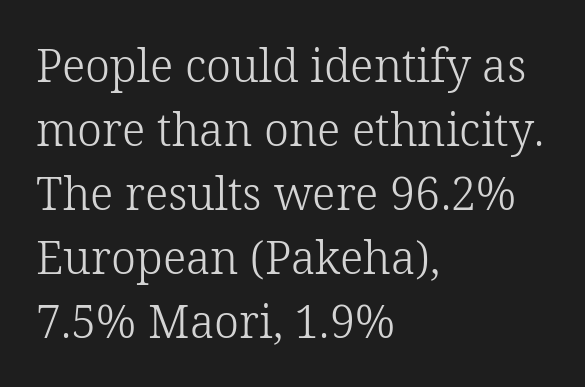
Q: Is the text bold? A: No.
Q: Is the text italic (slanted)? A: No, it is upright.
Q: Is the typeface a serif or a sans-serif typeface? A: Serif.
Q: Is the text underlined? A: No.
Q: How is the paragraph aligned? A: Left-aligned.
Q: Is the spacing between letters normal or unusually wide? A: Normal.
Q: Is the spacing between lines tight, normal or loose? A: Normal.
Q: Width (condensed, normal, or wide)? A: Normal.
Q: Stroke contrast? A: Low.
Q: x-height? A: Medium.
Q: Monospaced? A: No.
